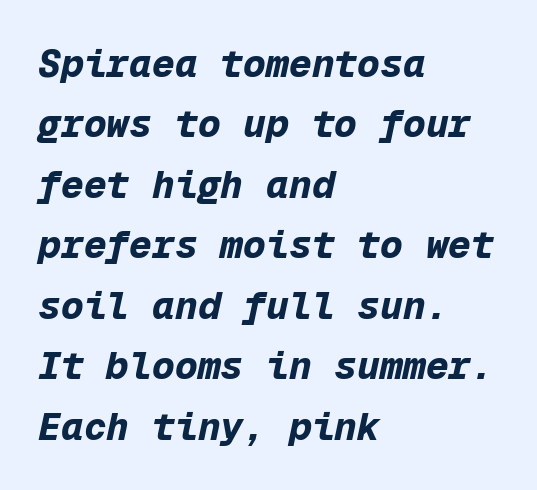
The image shows 38 px bold type, italic (leaning right), monospaced; set left-aligned, normal line spacing (1.59x), normal letter spacing, not underlined; low stroke contrast and a medium x-height.
